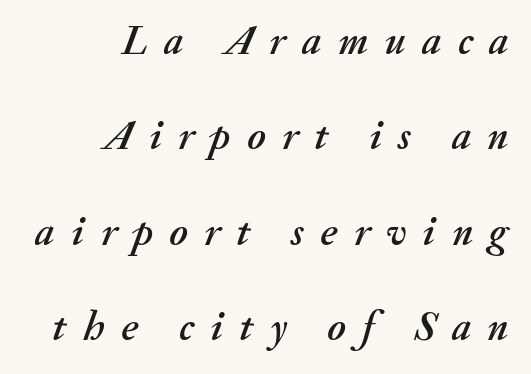
The image shows 42 px text type, italic (leaning right); set right-aligned, loose line spacing (2.27x), unusually wide letter spacing (+0.39 em), not underlined; medium stroke contrast and a small x-height.
